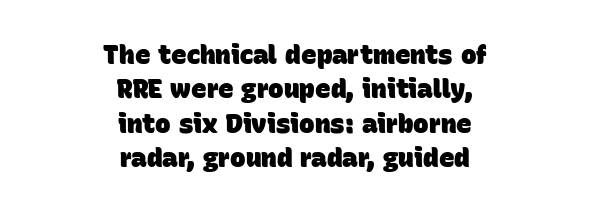
Whoever set this chose a conventional vertical rhythm. These lines keep a tight, regular rhythm from letter to letter. The rendering positions every line midway between the sides. These lines carry a lot of weight — the face is fully bold.
